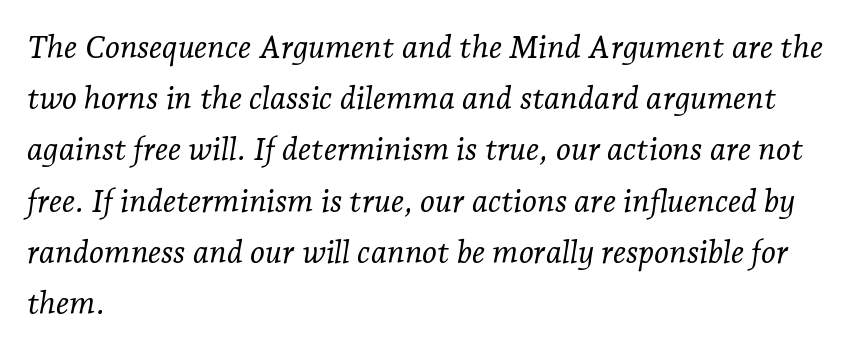
{"serif": "yes", "italic": "yes", "lean": "right", "slant_degrees": 7, "bold": "no", "weight": "light", "width": "normal", "stroke_contrast": "low", "x_height": "medium", "monospaced": "no", "underline": "no", "align": "left", "line_spacing": "normal", "line_spacing_ratio": 1.6, "letter_spacing": "normal", "letter_spacing_em": 0.0, "glyph_px": 32}
